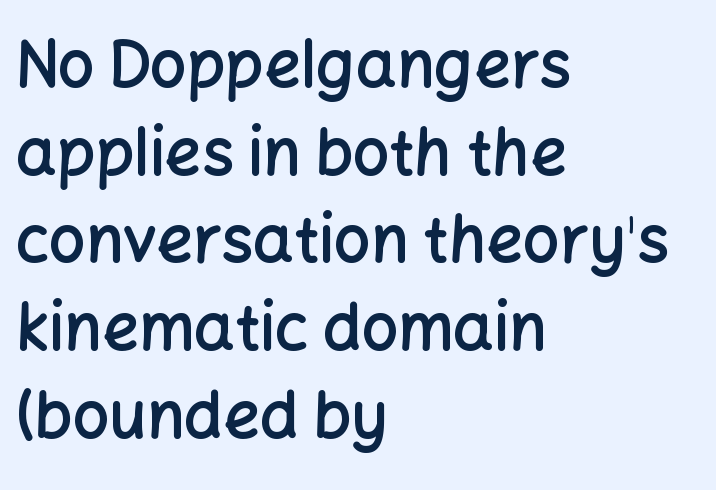
The image shows 64 px semibold sans-serif type, upright; set left-aligned, normal line spacing (1.37x), normal letter spacing, not underlined; low stroke contrast and a medium x-height.
